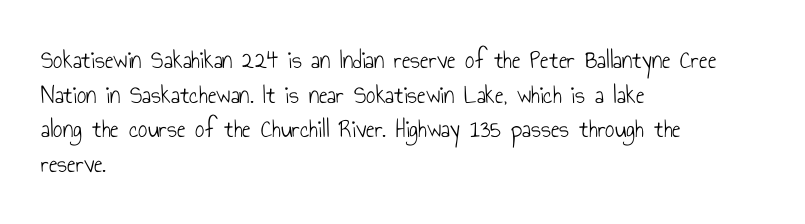
The image shows 26 px text type, upright; set left-aligned, normal line spacing (1.33x), normal letter spacing, not underlined.
